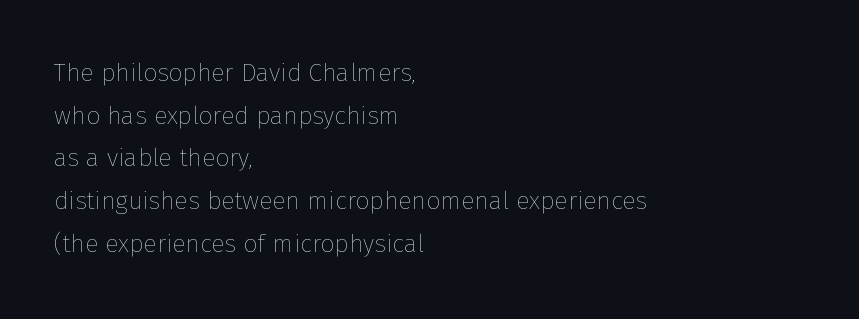
The image shows 25 px text type, upright; set left-aligned, line spacing 1.71x, normal letter spacing, not underlined.
